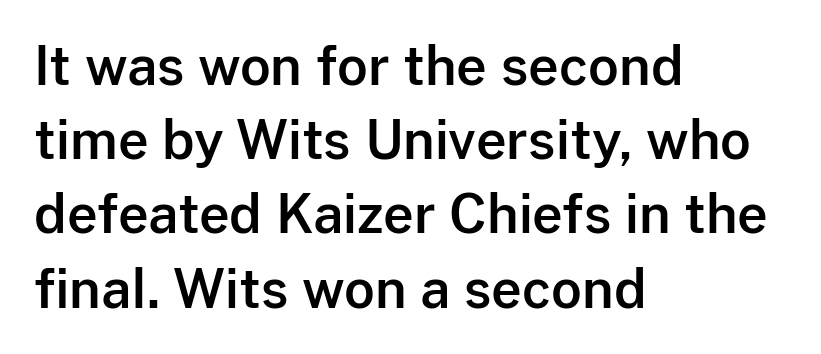
This sample is left-justified, so line endings fall wherever the words run out. These lines are composed in type without serifs. Does extra space separate the letters? No, they use regular spacing. The type sits square on the baseline with zero lean. Baseline-to-baseline distance is the conventional proportion of letter height. Spacing verdict: proportional, widths tailored to each character.
